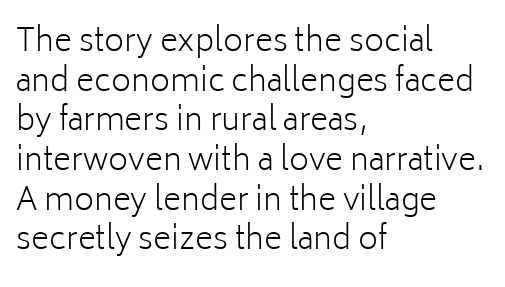
{"serif": "no", "italic": "no", "bold": "no", "weight": "light", "width": "normal", "stroke_contrast": "low", "x_height": "medium", "monospaced": "no", "underline": "no", "align": "left", "line_spacing": "normal", "line_spacing_ratio": 1.28, "letter_spacing": "normal", "letter_spacing_em": 0.0, "glyph_px": 31}
